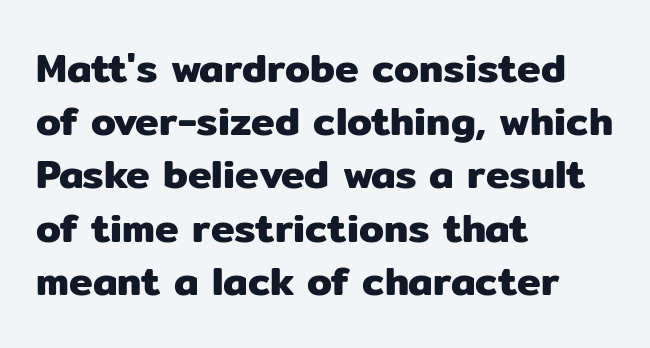
Words appear dense and cohesive because spacing is normal. Beneath every word, the page is bare. This is the regular roman posture of the typeface. A student would call this left alignment; a typographer would say flush left, rag right. Note: no serifs on the glyphs. Varying glyph widths throughout — classic text-font behaviour.
